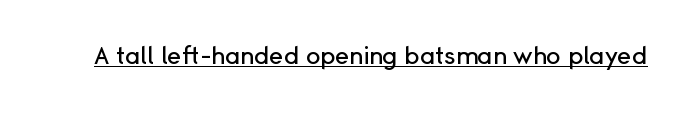
The image shows 24 px text type, upright; set normal letter spacing, underlined.
